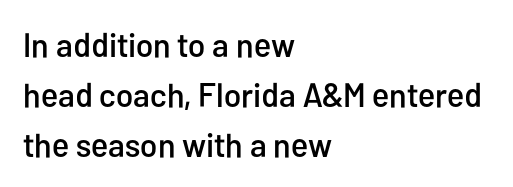
The image shows 34 px condensed sans-serif type, upright; set left-aligned, normal line spacing (1.47x), normal letter spacing, not underlined; low stroke contrast and a medium x-height.
